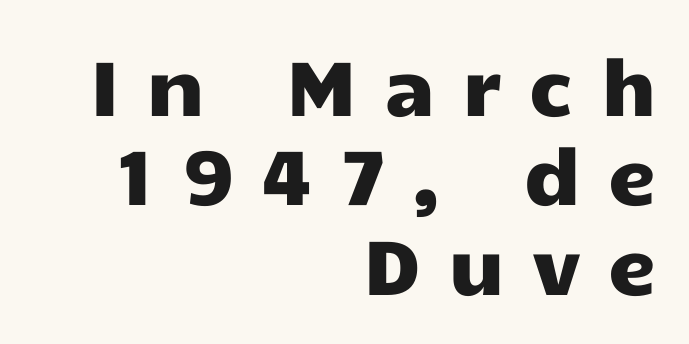
The image shows 77 px wide sans-serif type, upright; set right-aligned, line spacing 1.16x, unusually wide letter spacing (+0.35 em), not underlined; low stroke contrast and a medium x-height.
